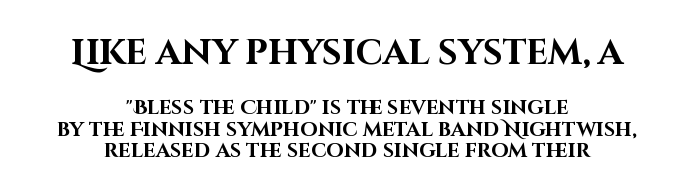
Q: Is the text bold? A: Yes.
Q: Is the text italic (slanted)? A: No, it is upright.
Q: Is the typeface a serif or a sans-serif typeface? A: Sans-serif.
Q: Is the text underlined? A: No.
Q: How is the paragraph aligned? A: Centered.
Q: Is the spacing between letters normal or unusually wide? A: Normal.
Q: Is the spacing between lines tight, normal or loose? A: Tight.
Q: Which block of text is set in a larger size, the first (top) or the second (bottom)? A: The first (top) one.
Q: Width (condensed, normal, or wide)? A: Normal.
Q: Stroke contrast? A: High.
Q: x-height? A: Large.
Q: Monospaced? A: No.
